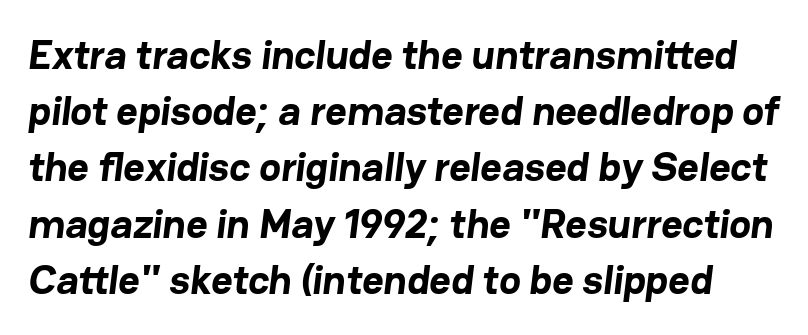
{"serif": "no", "bold": "yes", "weight": "bold", "width": "normal", "stroke_contrast": "low", "x_height": "medium", "monospaced": "no", "underline": "no", "line_spacing": "normal", "line_spacing_ratio": 1.37, "letter_spacing": "normal", "letter_spacing_em": 0.0, "glyph_px": 41}
